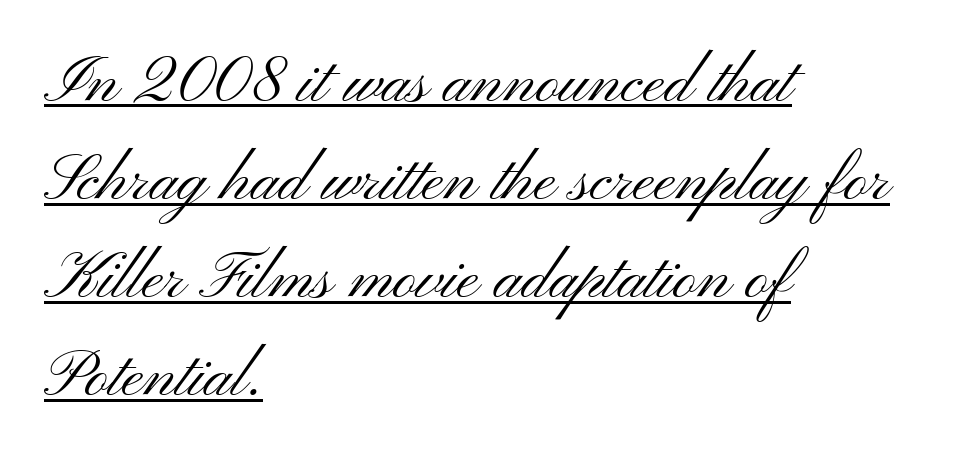
{"serif": "no", "bold": "no", "weight": "light", "width": "wide", "stroke_contrast": "medium", "x_height": "small", "monospaced": "no", "underline": "yes", "align": "left", "line_spacing": "normal", "line_spacing_ratio": 1.51, "letter_spacing": "normal", "letter_spacing_em": 0.0, "glyph_px": 65}
